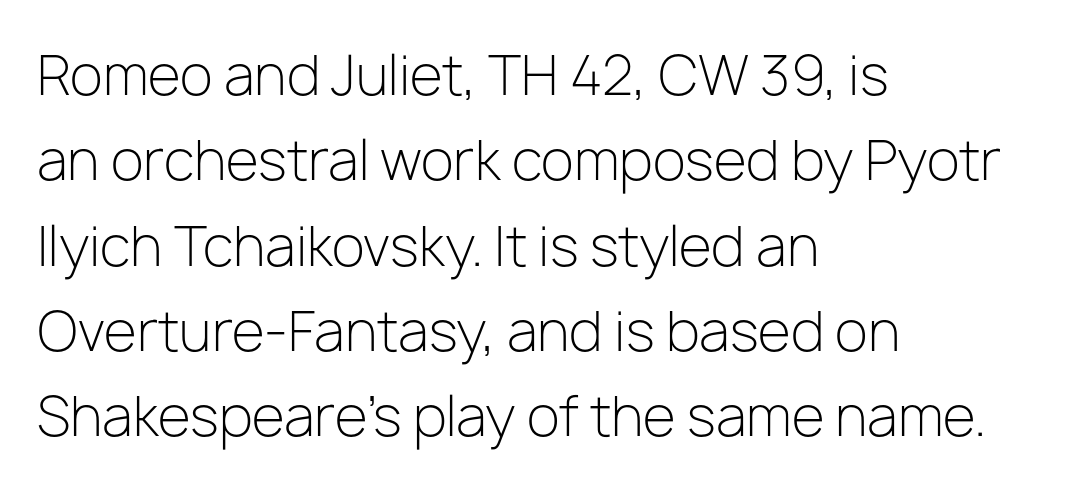
Q: Is the text bold? A: No.
Q: Is the text italic (slanted)? A: No, it is upright.
Q: Is the typeface a serif or a sans-serif typeface? A: Sans-serif.
Q: Is the text underlined? A: No.
Q: How is the paragraph aligned? A: Left-aligned.
Q: Is the spacing between letters normal or unusually wide? A: Normal.
Q: Is the spacing between lines tight, normal or loose? A: Normal.
Q: Width (condensed, normal, or wide)? A: Normal.
Q: Stroke contrast? A: Low.
Q: x-height? A: Medium.
Q: Monospaced? A: No.
